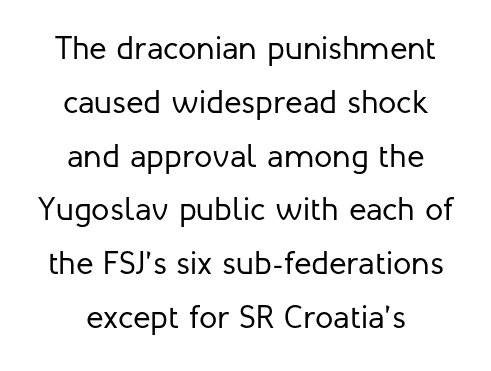
Type without underlining. Note the varied advance widths — an 'i' is clearly narrower than an 'm'. Caption: face not bold, strokes unweighted. The compositor balanced each line on the midline. The letters stand upright; this is a roman face.
